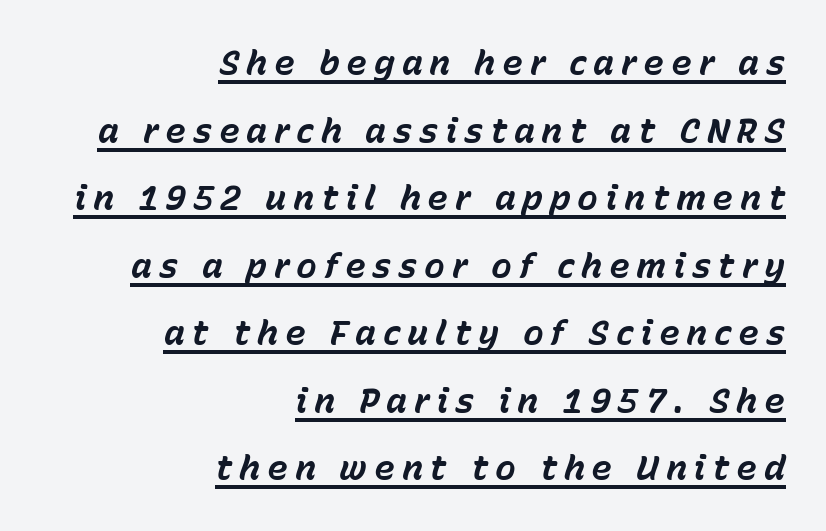
Q: Is the text bold? A: Yes.
Q: Is the text italic (slanted)? A: Yes, it leans right by about 15 degrees.
Q: Is the text underlined? A: Yes.
Q: How is the paragraph aligned? A: Right-aligned.
Q: Is the spacing between lines tight, normal or loose? A: Loose.
Q: Width (condensed, normal, or wide)? A: Normal.
Q: Stroke contrast? A: Low.
Q: x-height? A: Medium.
Q: Monospaced? A: No.
